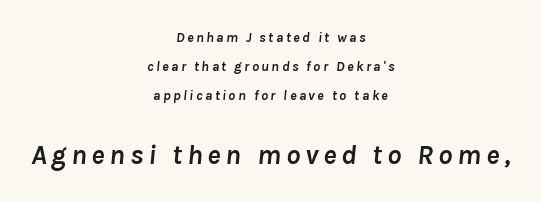
{"italic": "yes", "lean": "right", "slant_degrees": 8, "bold": "yes", "weight": "semibold", "width": "normal", "stroke_contrast": "low", "x_height": "medium", "monospaced": "no", "underline": "no", "align": "center", "line_spacing": "loose", "line_spacing_ratio": 2.07, "larger_block": "second", "size_ratio": 2.0, "glyph_px": 28}
